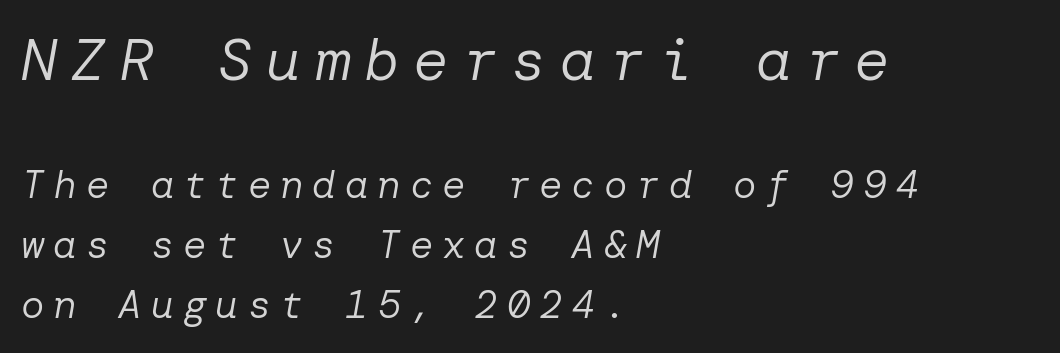
Anything drawn beneath the words? Only blank space. Students, note that the glyphs here are deliberately spaced far apart. Typeset ragged right — the left edge is the straight one. In terms of leading, this rendering sits right in the middle. This is oblique type, the kind used for emphasis or titles.
